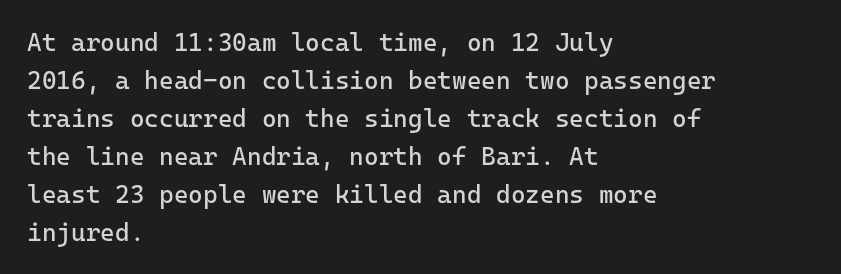
The font's upright variant was chosen for this text. The specimen omits any rule beneath the text block's lines. All the whitespace from short lines collects on the right. Tracking here is standard; glyphs follow each other at the usual distance.
